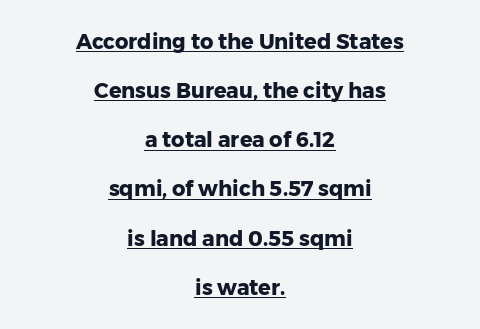
A dark, heavy texture on the line: the type is bold. The rendering uses a large line-height, opening up the rows. Is the block centered? Yes — each line is placed symmetrically about the middle. In terms of posture, this sample is upright. The specimen includes a rule beneath the text block's lines.
